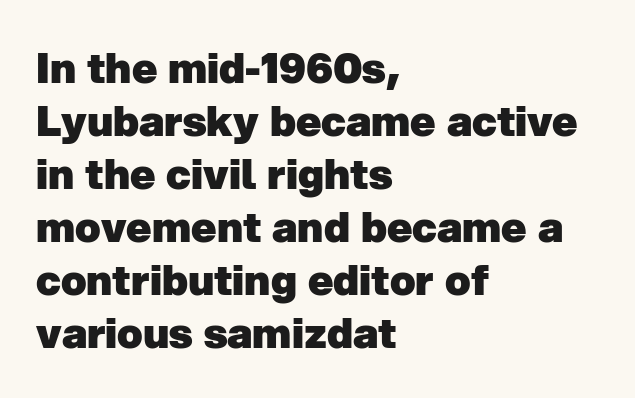
Q: Is the text bold? A: Yes.
Q: Is the typeface a serif or a sans-serif typeface? A: Sans-serif.
Q: Is the text underlined? A: No.
Q: How is the paragraph aligned? A: Left-aligned.
Q: Is the spacing between letters normal or unusually wide? A: Normal.
Q: Is the spacing between lines tight, normal or loose? A: Normal.
Q: Width (condensed, normal, or wide)? A: Normal.
Q: Stroke contrast? A: Low.
Q: x-height? A: Medium.
Q: Monospaced? A: No.
